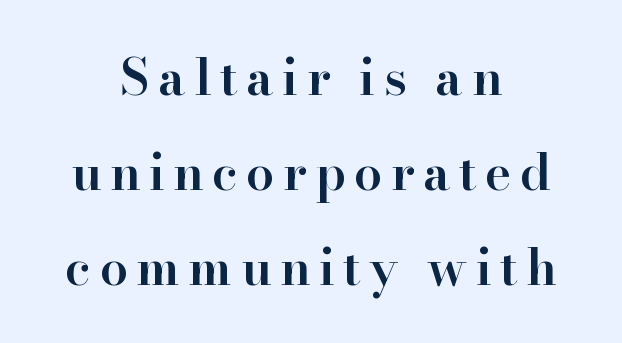
The image shows 50 px semibold serif type, upright; set centered, loose line spacing (1.9x), not underlined; high stroke contrast and a small x-height.
